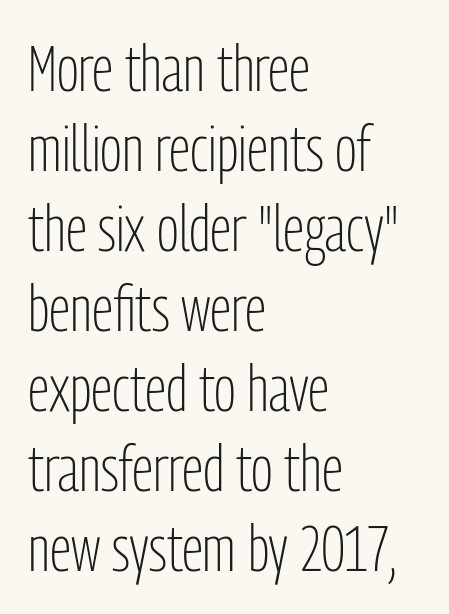
Grotesque or geometric, the face here clearly has no serifs. The passage shown is not underscored anywhere. Nobody touched the tracking dial on this one. The weight would be labelled regular, book, light, or lighter still.
